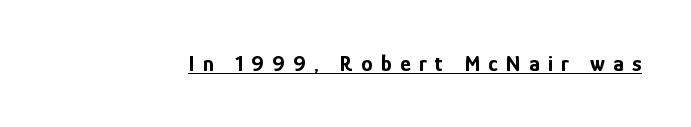
Q: Is the text bold? A: Yes.
Q: Is the text italic (slanted)? A: No, it is upright.
Q: Is the text underlined? A: Yes.
Q: Is the spacing between letters normal or unusually wide? A: Unusually wide.
